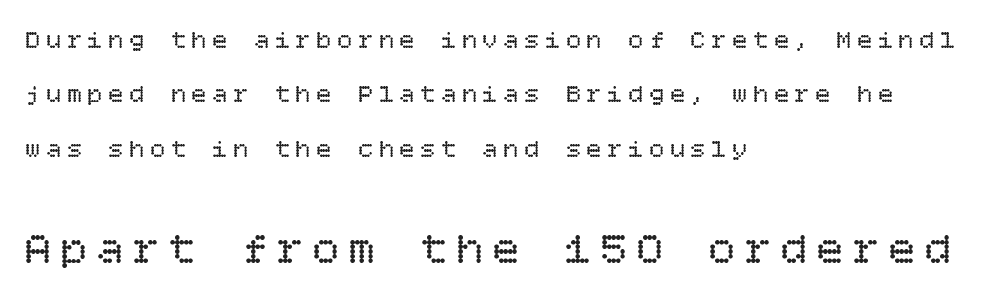
Q: Is the text bold? A: No.
Q: Is the text italic (slanted)? A: No, it is upright.
Q: Is the text underlined? A: No.
Q: How is the paragraph aligned? A: Left-aligned.
Q: Is the spacing between letters normal or unusually wide? A: Unusually wide.
Q: Is the spacing between lines tight, normal or loose? A: Loose.
Q: Which block of text is set in a larger size, the first (top) or the second (bottom)? A: The second (bottom) one.
Q: Width (condensed, normal, or wide)? A: Normal.
Q: Stroke contrast? A: Low.
Q: x-height? A: Large.
